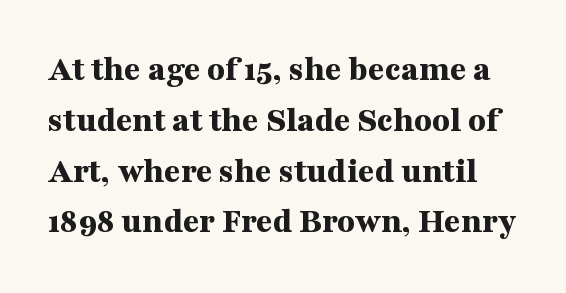
{"serif": "yes", "italic": "no", "bold": "yes", "weight": "bold", "width": "wide", "stroke_contrast": "medium", "x_height": "medium", "monospaced": "no", "underline": "no", "line_spacing": "normal", "line_spacing_ratio": 1.41, "letter_spacing": "normal", "letter_spacing_em": 0.0, "glyph_px": 36}
